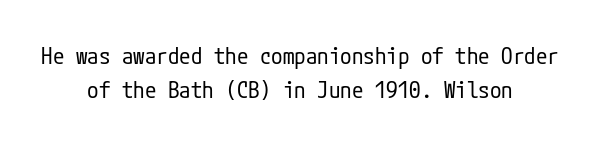
The image shows 23 px text type, upright; set centered, normal line spacing (1.5x), normal letter spacing, not underlined.
